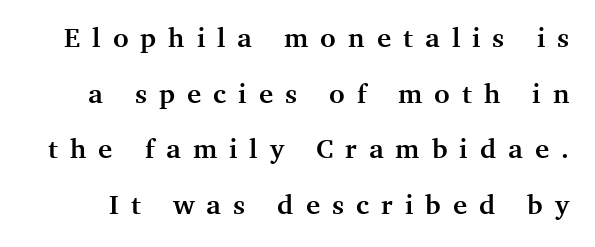
This rendering widens character spacing well past its baseline value. Successive baselines arrive slowly, with a big drop between each. The specimen reads as upright at a glance. The gap between lines stays unmarked. The strokes are fattened all the way to bold.
